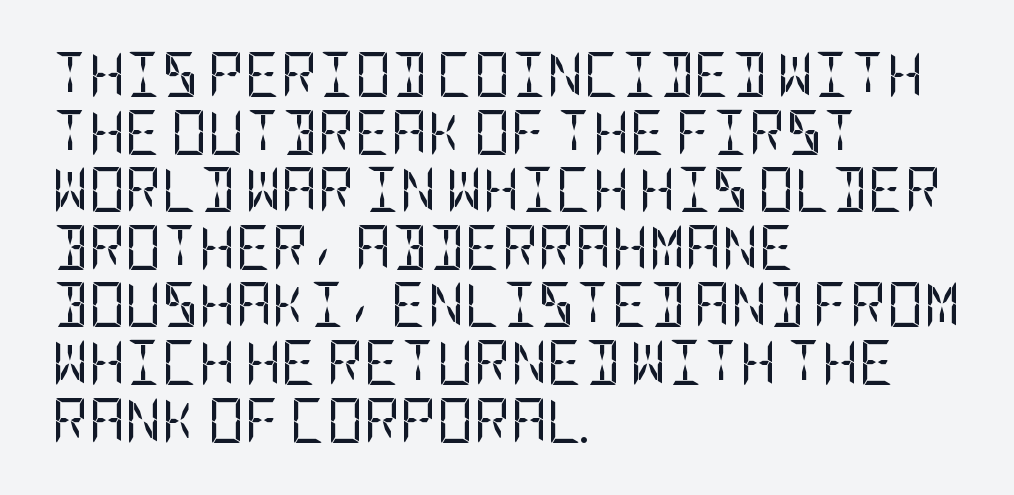
Q: Is the text bold? A: No.
Q: Is the text italic (slanted)? A: No, it is upright.
Q: Is the typeface a serif or a sans-serif typeface? A: Sans-serif.
Q: Is the text underlined? A: No.
Q: How is the paragraph aligned? A: Left-aligned.
Q: Is the spacing between letters normal or unusually wide? A: Normal.
Q: Is the spacing between lines tight, normal or loose? A: Normal.
Q: Width (condensed, normal, or wide)? A: Condensed.
Q: Stroke contrast? A: Low.
Q: x-height? A: Large.
